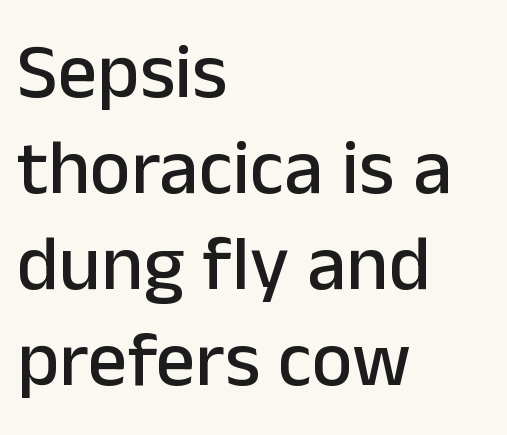
{"serif": "no", "italic": "no", "width": "normal", "stroke_contrast": "low", "x_height": "medium", "monospaced": "no", "underline": "no", "align": "left", "line_spacing_ratio": 1.23, "letter_spacing": "normal", "letter_spacing_em": 0.0, "glyph_px": 78}
